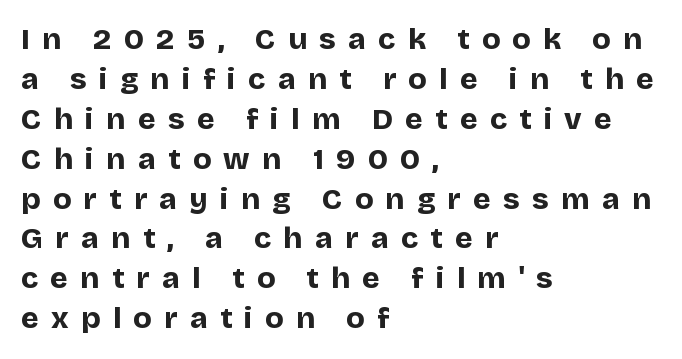
{"serif": "no", "italic": "no", "bold": "yes", "weight": "bold", "width": "normal", "stroke_contrast": "low", "x_height": "large", "monospaced": "no", "underline": "no", "align": "left", "line_spacing": "normal", "line_spacing_ratio": 1.33, "letter_spacing": "wide", "letter_spacing_em": 0.41, "glyph_px": 30}
